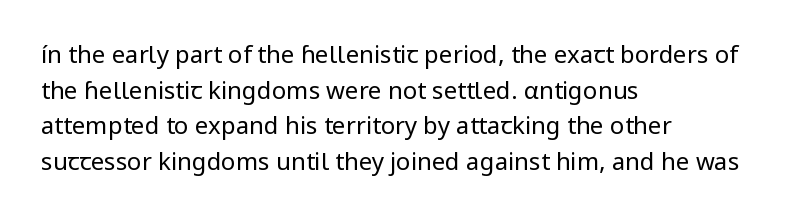
Q: Is the text bold? A: No.
Q: Is the text italic (slanted)? A: No, it is upright.
Q: Is the text underlined? A: No.
Q: How is the paragraph aligned? A: Left-aligned.
Q: Is the spacing between letters normal or unusually wide? A: Normal.
Q: Is the spacing between lines tight, normal or loose? A: Normal.
